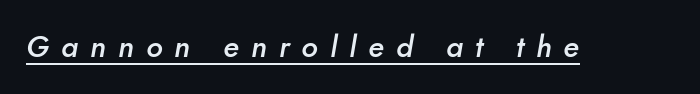
Q: Is the text bold? A: Semi-bold.
Q: Is the text italic (slanted)? A: Yes, it leans right by about 10 degrees.
Q: Is the text underlined? A: Yes.
Q: Is the spacing between letters normal or unusually wide? A: Unusually wide.
Q: Width (condensed, normal, or wide)? A: Normal.
Q: Stroke contrast? A: Low.
Q: x-height? A: Small.
Q: Monospaced? A: No.
